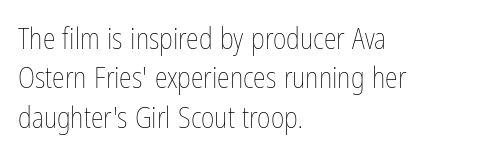
Q: Is the text bold? A: No.
Q: Is the text italic (slanted)? A: No, it is upright.
Q: Is the text underlined? A: No.
Q: How is the paragraph aligned? A: Left-aligned.
Q: Is the spacing between letters normal or unusually wide? A: Normal.
Q: Is the spacing between lines tight, normal or loose? A: Normal.
Q: Width (condensed, normal, or wide)? A: Condensed.
Q: Stroke contrast? A: Low.
Q: x-height? A: Medium.
Q: Monospaced? A: No.
